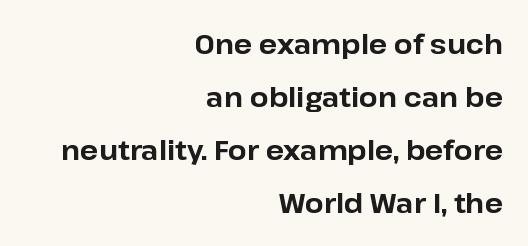
These lines were composed using upright roman letters. One glance says open: line gaps are wider than usual. Characters follow at the spacing the type designer built in. Does the copy run flush right? Yes — the right margin is perfectly even. A full-strength bold gives these letters their thick strokes. Only glyphs here, with clear space below each row.
